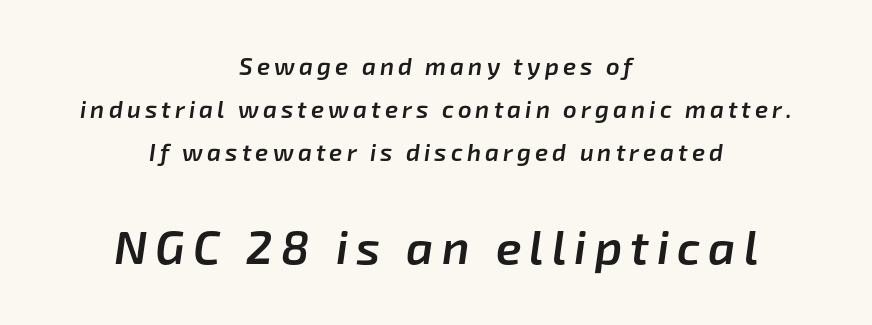
Q: Is the text bold? A: Semi-bold.
Q: Is the text italic (slanted)? A: Yes, it leans right by about 8 degrees.
Q: Is the text underlined? A: No.
Q: How is the paragraph aligned? A: Centered.
Q: Which block of text is set in a larger size, the first (top) or the second (bottom)? A: The second (bottom) one.
Q: Width (condensed, normal, or wide)? A: Normal.
Q: Stroke contrast? A: Low.
Q: x-height? A: Medium.
Q: Monospaced? A: No.
